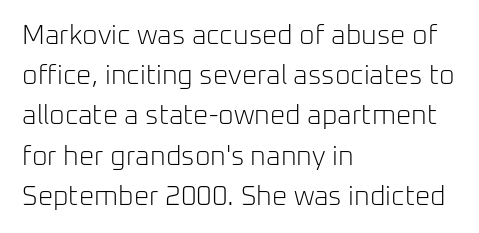
The paragraph shown leans on its left margin. Has an underline been added? It has not. The font's upright variant was chosen for this text. The cut favours lightness, reaching ordinary text weight at its darkest.
